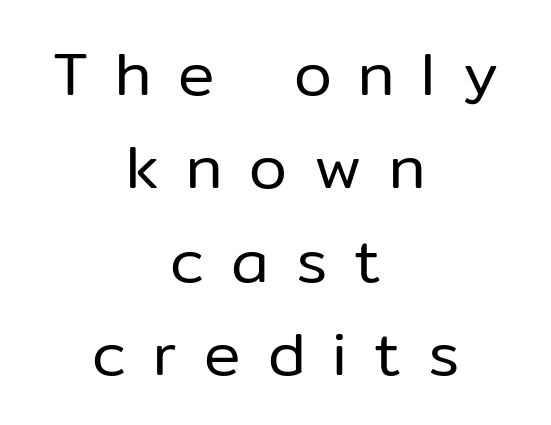
Q: Is the text bold? A: No.
Q: Is the text italic (slanted)? A: No, it is upright.
Q: Is the typeface a serif or a sans-serif typeface? A: Sans-serif.
Q: Is the text underlined? A: No.
Q: How is the paragraph aligned? A: Centered.
Q: Is the spacing between letters normal or unusually wide? A: Unusually wide.
Q: Is the spacing between lines tight, normal or loose? A: Normal.
Q: Width (condensed, normal, or wide)? A: Normal.
Q: Stroke contrast? A: Low.
Q: x-height? A: Medium.
Q: Monospaced? A: No.
